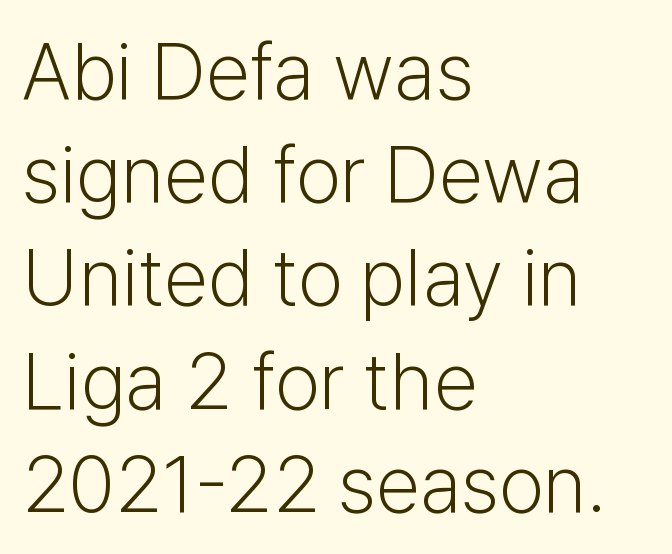
The image shows 80 px light sans-serif type, upright; set left-aligned, normal line spacing (1.29x), normal letter spacing, not underlined; low stroke contrast and a medium x-height.
